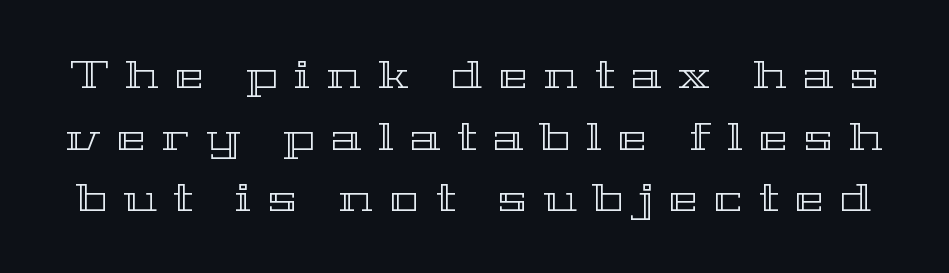
Q: Is the text italic (slanted)? A: No, it is upright.
Q: Is the text underlined? A: No.
Q: Is the spacing between letters normal or unusually wide? A: Unusually wide.
Q: Is the spacing between lines tight, normal or loose? A: Normal.
Q: Width (condensed, normal, or wide)? A: Wide.
Q: x-height? A: Medium.
Q: Monospaced? A: No.
